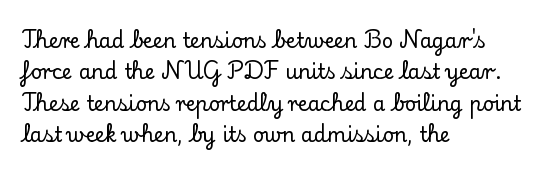
{"italic": "no", "underline": "no", "align": "left", "line_spacing": "normal", "line_spacing_ratio": 1.57, "letter_spacing": "normal", "letter_spacing_em": 0.0, "glyph_px": 20}
